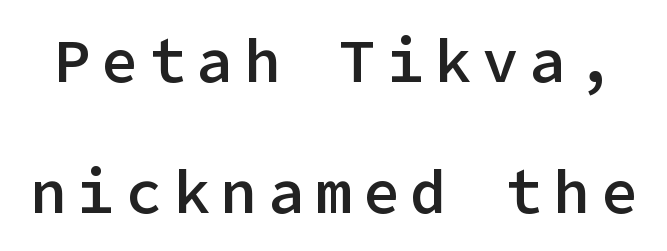
{"serif": "no", "italic": "no", "bold": "semi", "weight": "semibold", "width": "normal", "stroke_contrast": "low", "x_height": "medium", "underline": "no", "line_spacing": "loose", "line_spacing_ratio": 2.14, "glyph_px": 61}
